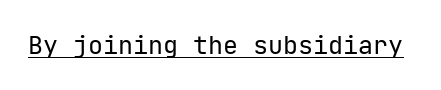
The image shows 25 px text type, upright; set normal letter spacing, underlined.
